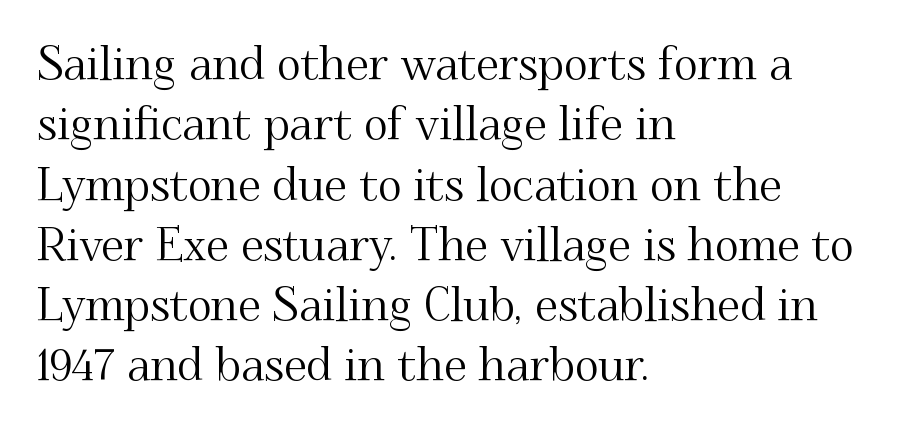
Q: Is the text italic (slanted)? A: No, it is upright.
Q: Is the typeface a serif or a sans-serif typeface? A: Serif.
Q: Is the text underlined? A: No.
Q: How is the paragraph aligned? A: Left-aligned.
Q: Is the spacing between letters normal or unusually wide? A: Normal.
Q: Is the spacing between lines tight, normal or loose? A: Normal.
Q: Width (condensed, normal, or wide)? A: Normal.
Q: Stroke contrast? A: Medium.
Q: x-height? A: Small.
Q: Monospaced? A: No.
